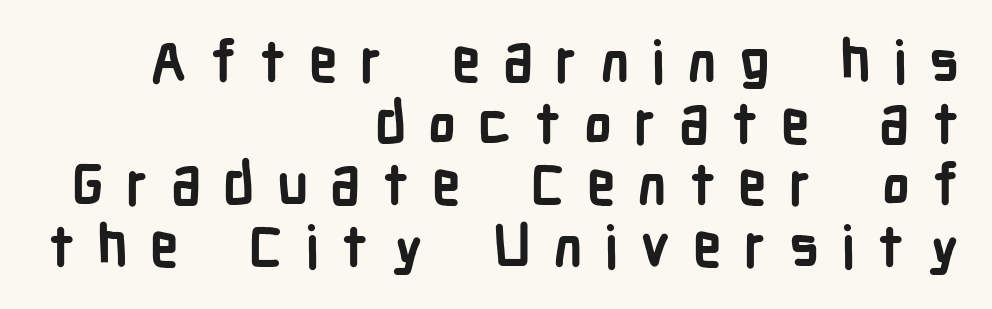
The image shows 57 px semibold, condensed sans-serif type, upright; set right-aligned, tight line spacing (1.08x), unusually wide letter spacing (+0.39 em), not underlined; low stroke contrast and a medium x-height.
